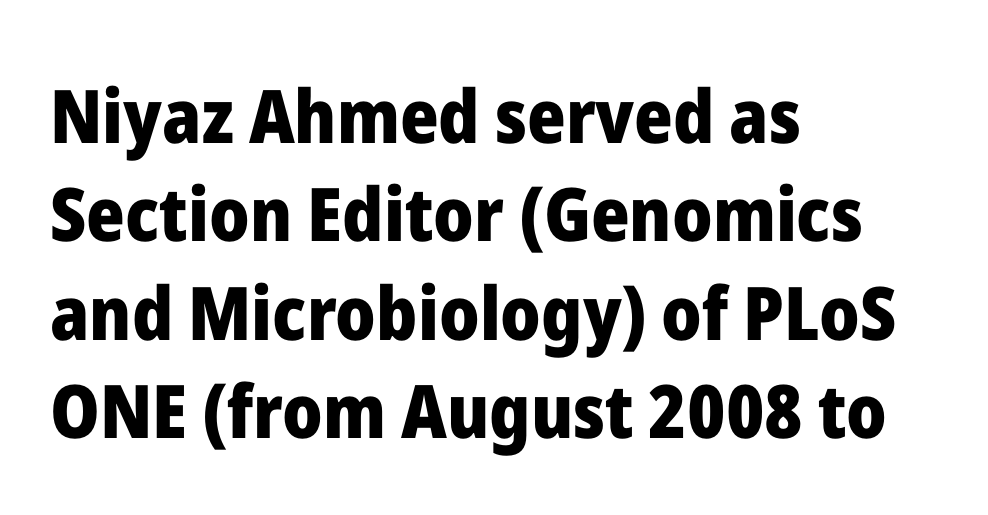
The image shows 74 px heavy sans-serif type, upright; set left-aligned, normal line spacing (1.33x), normal letter spacing, not underlined; low stroke contrast and a medium x-height.
